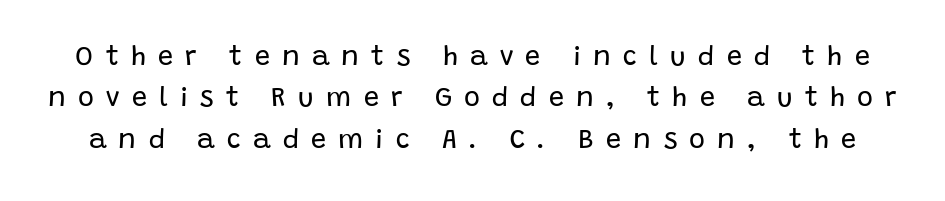
This reads as an unemphasized weight, regular at the heaviest. The vertical gap from one line to the next is medium. Anything drawn beneath the words? Only blank space. Every stem runs plumb, perpendicular to the baseline. Look at the tracking — it's clearly loosened, letters drifting apart.
